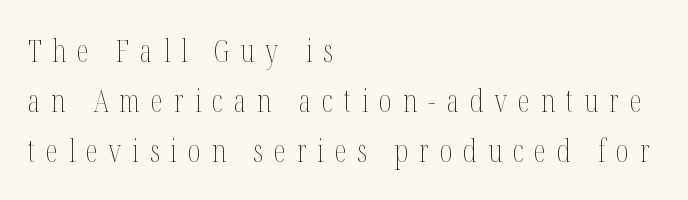
The tracking reads as deliberately expanded to a designer's eye. Ink coverage per letter is moderate at most. Beneath every word, the page is bare. Character widths vary here, with narrow letters taking less room than wide ones.
